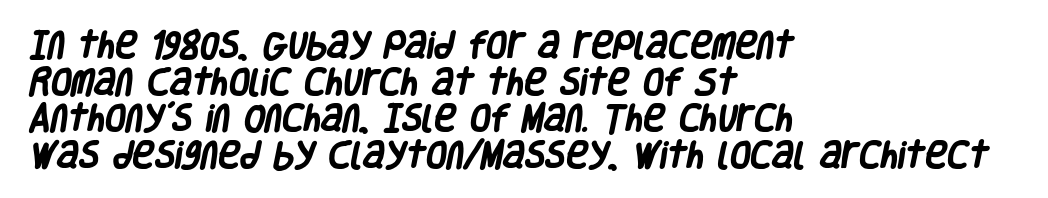
{"serif": "no", "bold": "yes", "weight": "heavy", "width": "condensed", "stroke_contrast": "low", "x_height": "large", "monospaced": "no", "underline": "no", "align": "left", "line_spacing_ratio": 1.22, "letter_spacing": "normal", "letter_spacing_em": 0.0, "glyph_px": 30}
